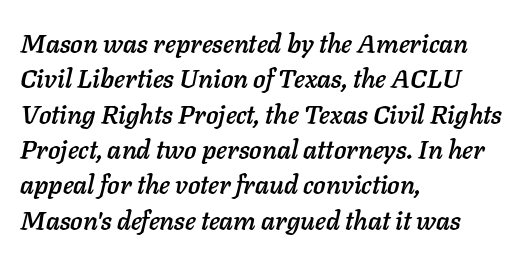
{"italic": "yes", "lean": "right", "slant_degrees": 11, "underline": "no", "align": "left", "line_spacing": "normal", "line_spacing_ratio": 1.36, "letter_spacing": "normal", "letter_spacing_em": 0.0, "glyph_px": 26}
